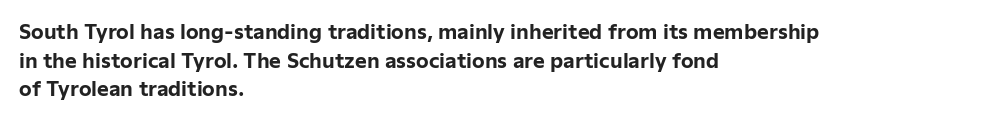
Q: Is the text bold? A: Yes.
Q: Is the text italic (slanted)? A: No, it is upright.
Q: Is the text underlined? A: No.
Q: How is the paragraph aligned? A: Left-aligned.
Q: Is the spacing between letters normal or unusually wide? A: Normal.
Q: Is the spacing between lines tight, normal or loose? A: Normal.
